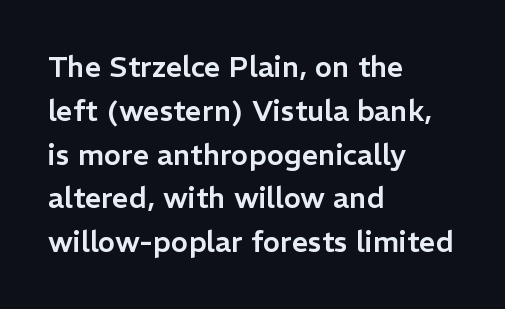
Q: Is the text italic (slanted)? A: No, it is upright.
Q: Is the typeface a serif or a sans-serif typeface? A: Sans-serif.
Q: Is the text underlined? A: No.
Q: How is the paragraph aligned? A: Left-aligned.
Q: Is the spacing between letters normal or unusually wide? A: Normal.
Q: Is the spacing between lines tight, normal or loose? A: Normal.
Q: Width (condensed, normal, or wide)? A: Normal.
Q: Stroke contrast? A: Low.
Q: x-height? A: Medium.
Q: Monospaced? A: No.
